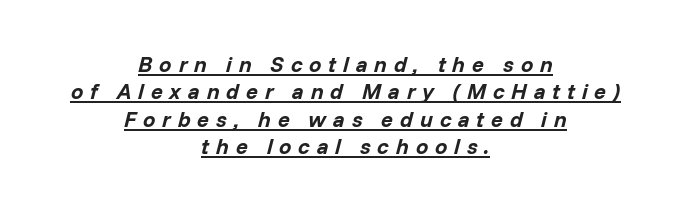
{"italic": "yes", "lean": "right", "slant_degrees": 14, "bold": "yes", "underline": "yes", "align": "center", "line_spacing": "normal", "line_spacing_ratio": 1.25, "letter_spacing": "wide", "letter_spacing_em": 0.31, "glyph_px": 22}
